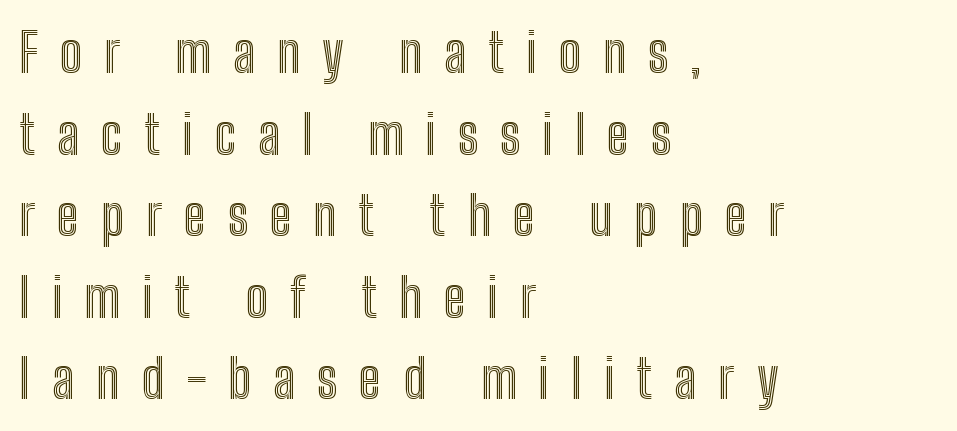
Q: Is the text italic (slanted)? A: No, it is upright.
Q: Is the text underlined? A: No.
Q: How is the paragraph aligned? A: Left-aligned.
Q: Is the spacing between letters normal or unusually wide? A: Unusually wide.
Q: Is the spacing between lines tight, normal or loose? A: Normal.
Q: Width (condensed, normal, or wide)? A: Condensed.
Q: x-height? A: Medium.
Q: Monospaced? A: No.
